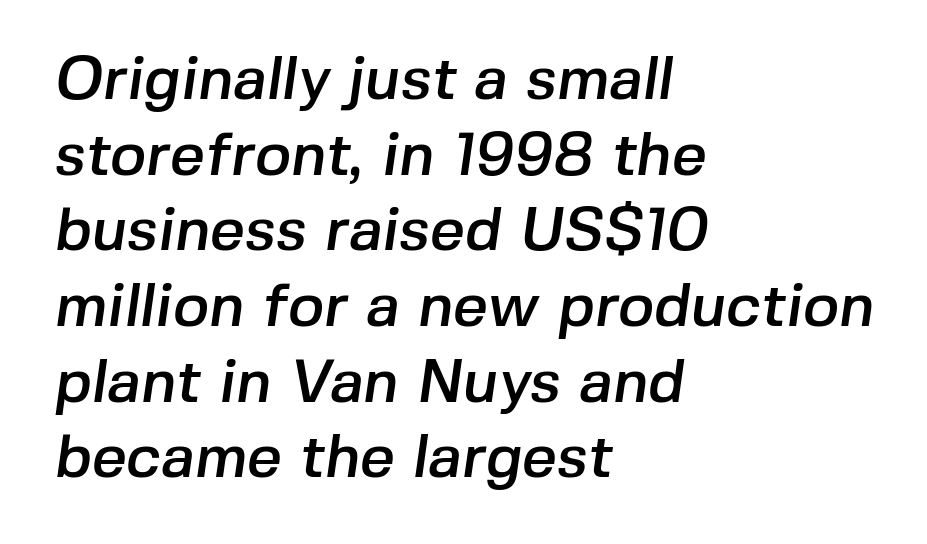
Default kerning and tracking; the words read as compact shapes. The letters advance in unequal steps, a hallmark of proportional type. The rendering anchors every line to the left-hand side. Is this a sans? Yes — the strokes have no serifs. The baseline area is clear.
